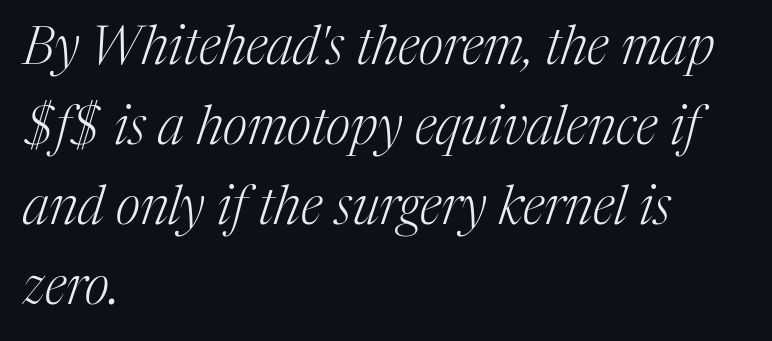
Descenders hang freely into open space. The typography opts for an oblique posture over an upright one. This sample uses a serif face. Every row of glyphs begins at an identical x-position on the left. Short note: letters normally spaced.
